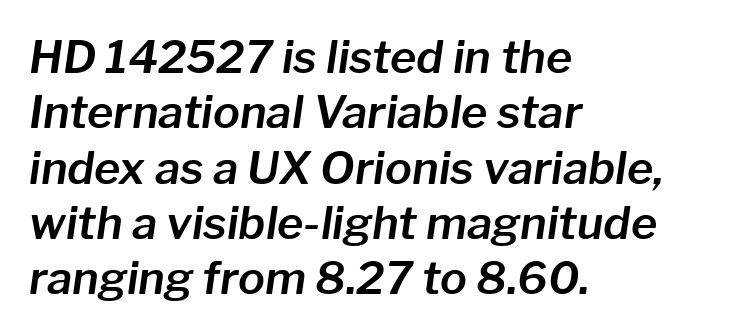
The image shows 45 px text type, italic (leaning right); set left-aligned, line spacing 1.23x, normal letter spacing, not underlined; low stroke contrast and a medium x-height.
